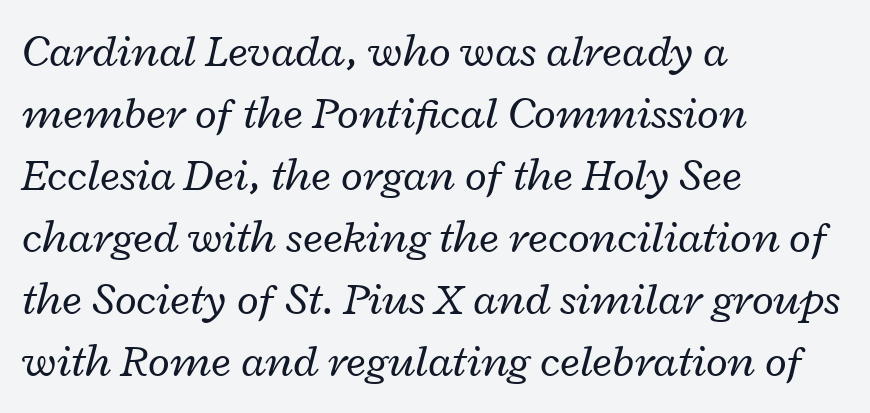
Q: Is the text bold? A: No.
Q: Is the text italic (slanted)? A: Yes, it leans right by about 12 degrees.
Q: Is the text underlined? A: No.
Q: How is the paragraph aligned? A: Left-aligned.
Q: Is the spacing between letters normal or unusually wide? A: Normal.
Q: Is the spacing between lines tight, normal or loose? A: Normal.
Q: Width (condensed, normal, or wide)? A: Wide.
Q: Stroke contrast? A: Low.
Q: x-height? A: Medium.
Q: Monospaced? A: No.
